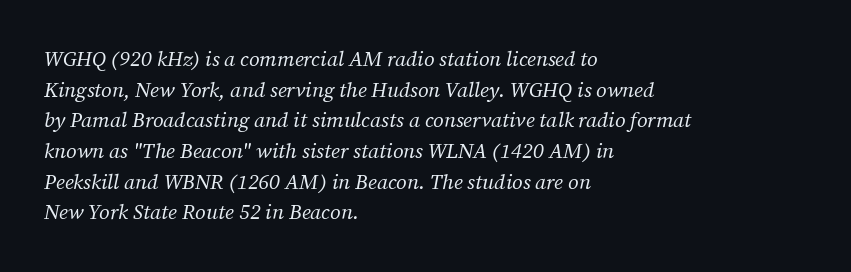
The letters sit at their default tracking, neither squeezed nor spread. All the whitespace from short lines collects on the right. The strokes are not fattened; the text isn't bold. Descender tails drop into unmarked territory. Compared with typical paragraphs, the rows here are spaced about the same. The whole block is typeset with a tilt.
